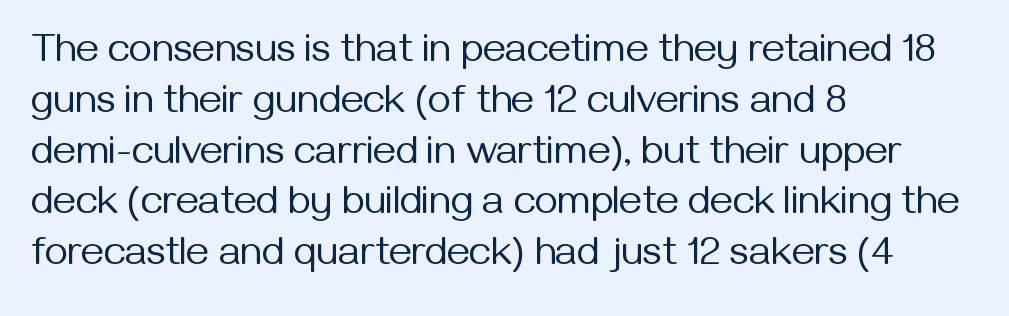
Q: Is the text bold? A: No.
Q: Is the text italic (slanted)? A: No, it is upright.
Q: Is the typeface a serif or a sans-serif typeface? A: Sans-serif.
Q: Is the text underlined? A: No.
Q: How is the paragraph aligned? A: Left-aligned.
Q: Is the spacing between letters normal or unusually wide? A: Normal.
Q: Is the spacing between lines tight, normal or loose? A: Normal.
Q: Width (condensed, normal, or wide)? A: Normal.
Q: Stroke contrast? A: Medium.
Q: x-height? A: Medium.
Q: Monospaced? A: No.
